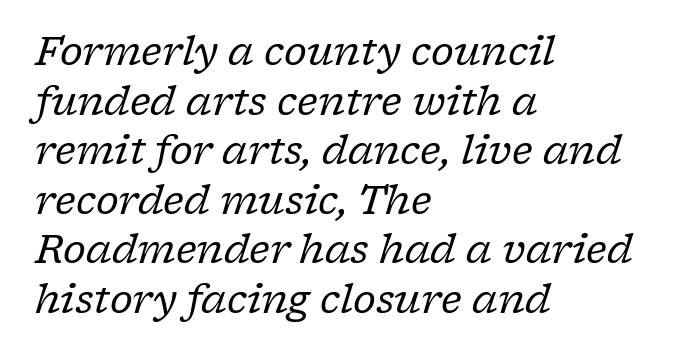
{"serif": "yes", "italic": "yes", "lean": "right", "slant_degrees": 17, "bold": "no", "weight": "regular", "width": "normal", "stroke_contrast": "low", "x_height": "medium", "monospaced": "no", "underline": "no", "align": "left", "line_spacing": "normal", "line_spacing_ratio": 1.27, "letter_spacing": "normal", "letter_spacing_em": 0.0, "glyph_px": 39}
